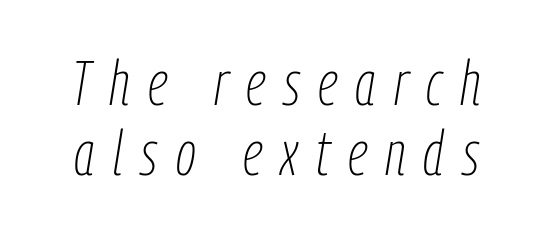
Q: Is the text bold? A: No.
Q: Is the text italic (slanted)? A: Yes, it leans right by about 9 degrees.
Q: Is the text underlined? A: No.
Q: Is the spacing between letters normal or unusually wide? A: Unusually wide.
Q: Is the spacing between lines tight, normal or loose? A: Tight.
Q: Width (condensed, normal, or wide)? A: Condensed.
Q: Stroke contrast? A: Low.
Q: x-height? A: Medium.
Q: Monospaced? A: No.
